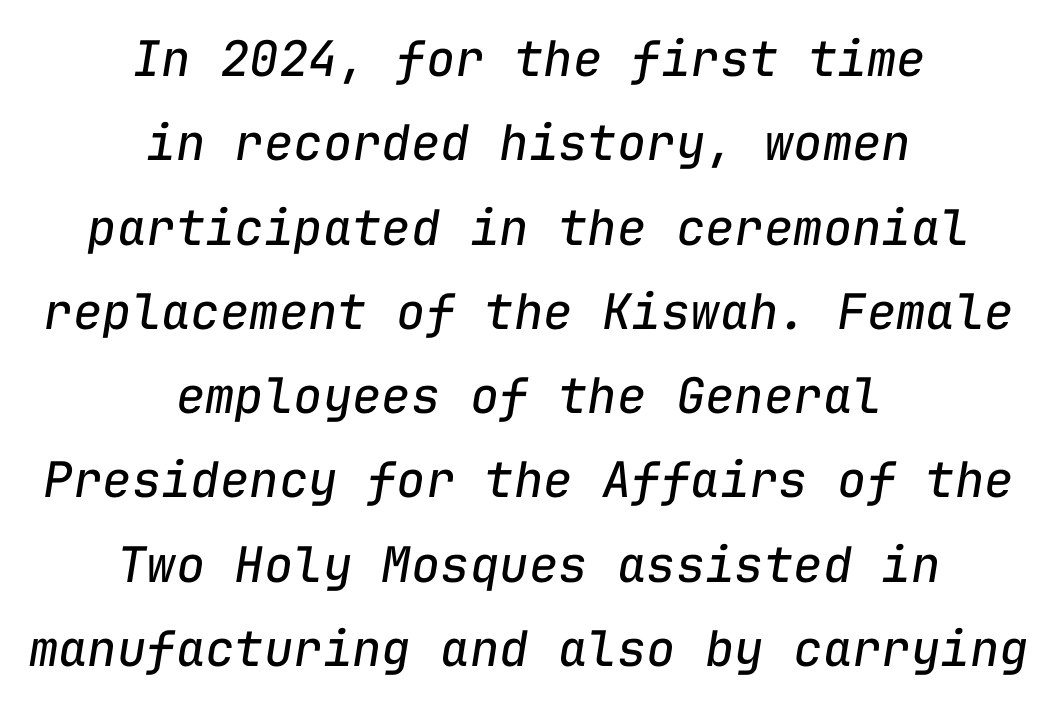
The image shows 49 px regular-weight type, italic (leaning right), monospaced; set centered, line spacing 1.72x, normal letter spacing, not underlined; low stroke contrast and a medium x-height.
